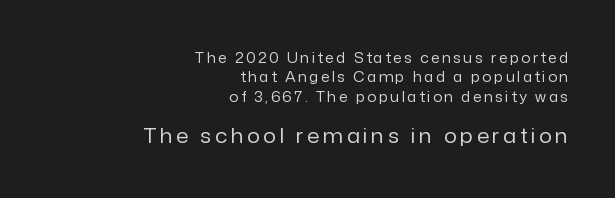
Stroke thickness stays within the range of a standard reading face or lighter. The typography opts for an upright posture over an oblique one. The more generous point size was reserved for the lower chunk. Is the block centered? No — it sits flush against the right margin. Bare-footed words on every line.
